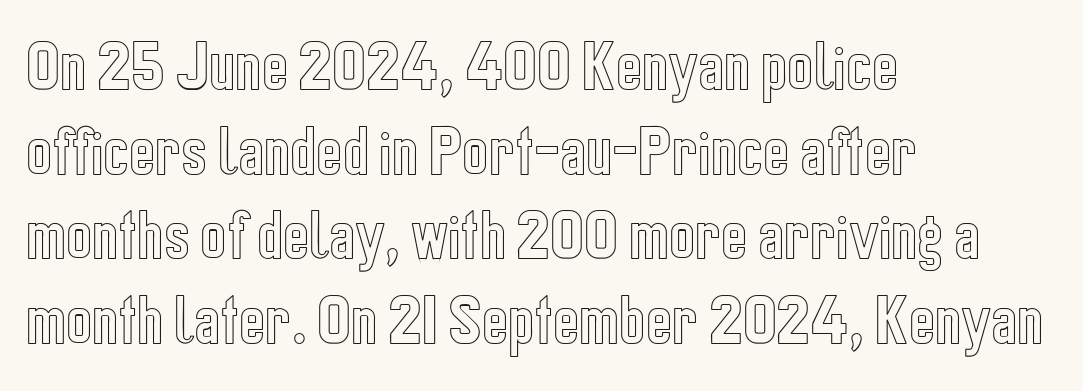
Alignment: flush left. Has an underline been added? It has not. Glyph-to-glyph distance matches everyday printed text. Notice how descenders clear the ascenders below comfortably — that's standard leading. Here the designer chose a conventional face with non-uniform glyph widths. Quick note: not italic, upright.
